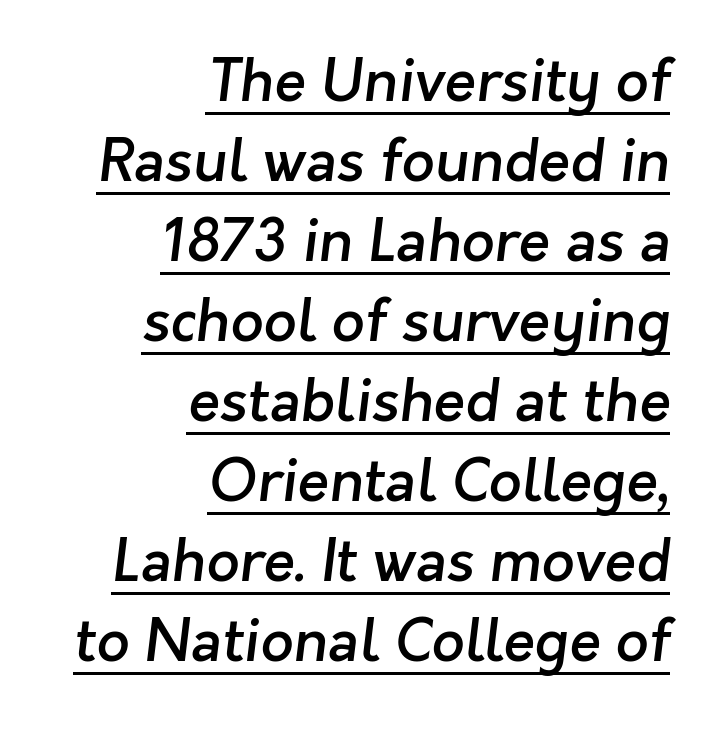
{"serif": "no", "bold": "semi", "weight": "semibold", "width": "normal", "stroke_contrast": "low", "x_height": "medium", "monospaced": "no", "underline": "yes", "align": "right", "line_spacing": "normal", "line_spacing_ratio": 1.38, "letter_spacing": "normal", "letter_spacing_em": 0.0, "glyph_px": 58}
